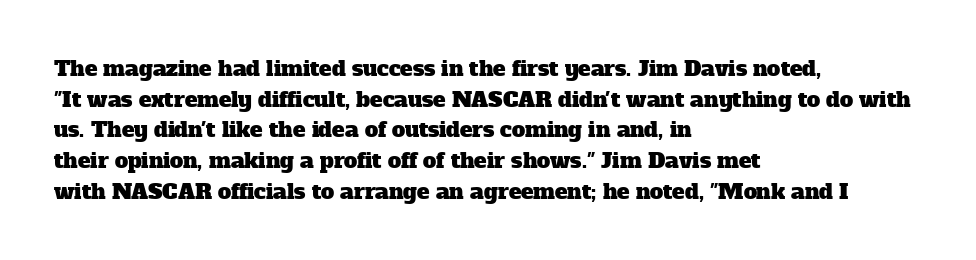
The image shows 21 px text type; set left-aligned, normal line spacing (1.46x), normal letter spacing, not underlined.
